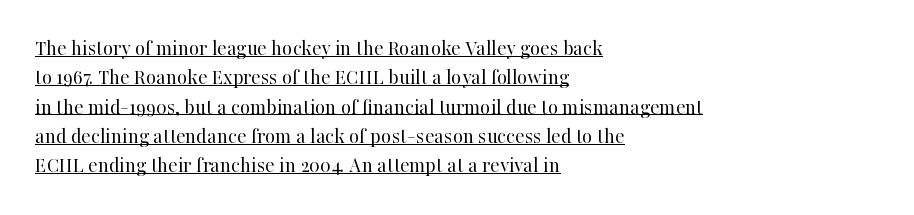
The image shows 22 px text type, upright; set left-aligned, normal line spacing (1.33x), normal letter spacing, underlined.
